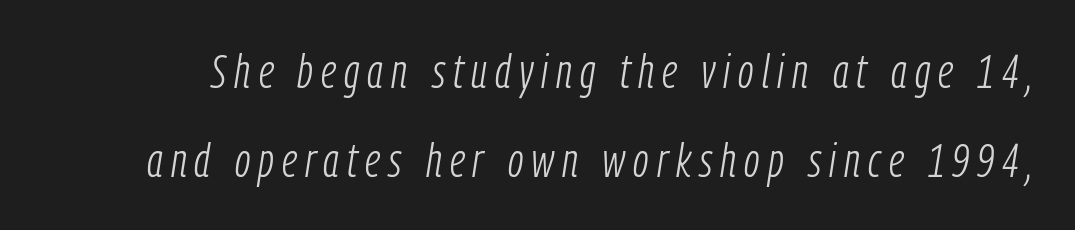
Q: Is the text bold? A: No.
Q: Is the text italic (slanted)? A: Yes, it leans right by about 9 degrees.
Q: Is the text underlined? A: No.
Q: Width (condensed, normal, or wide)? A: Condensed.
Q: Stroke contrast? A: Low.
Q: x-height? A: Medium.
Q: Monospaced? A: No.
